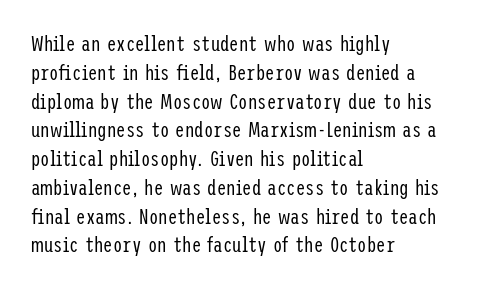
{"italic": "no", "bold": "no", "underline": "no", "align": "left", "line_spacing": "normal", "line_spacing_ratio": 1.37, "letter_spacing": "normal", "letter_spacing_em": 0.0, "glyph_px": 21}
